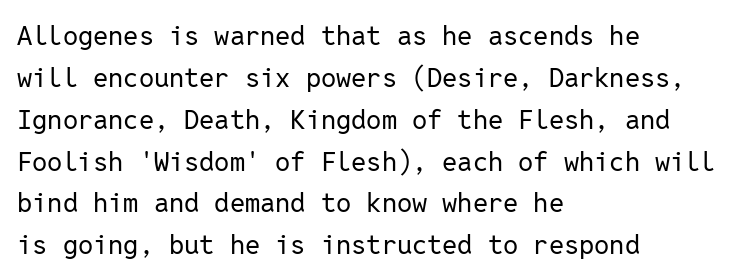
The image shows 27 px text type, upright; set left-aligned, normal line spacing (1.55x), normal letter spacing, not underlined.
